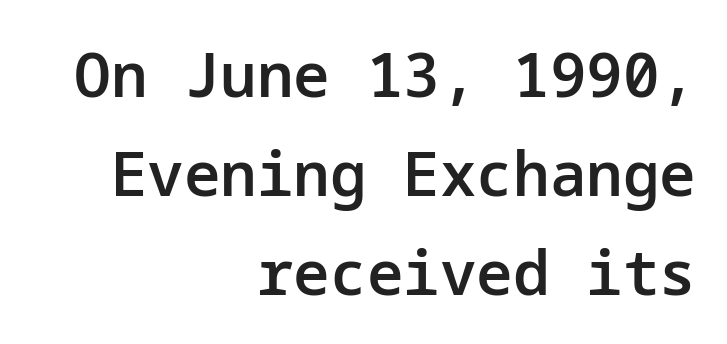
Q: Is the text bold? A: Semi-bold.
Q: Is the text italic (slanted)? A: No, it is upright.
Q: Is the typeface a serif or a sans-serif typeface? A: Sans-serif.
Q: Is the text underlined? A: No.
Q: How is the paragraph aligned? A: Right-aligned.
Q: Is the spacing between letters normal or unusually wide? A: Normal.
Q: Is the spacing between lines tight, normal or loose? A: Normal.
Q: Width (condensed, normal, or wide)? A: Normal.
Q: Stroke contrast? A: Low.
Q: x-height? A: Medium.
